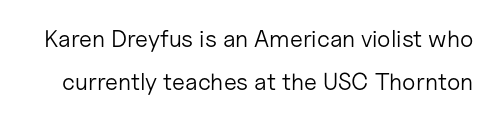
{"italic": "no", "bold": "no", "underline": "no", "line_spacing_ratio": 1.81, "letter_spacing": "normal", "letter_spacing_em": 0.0, "glyph_px": 24}
